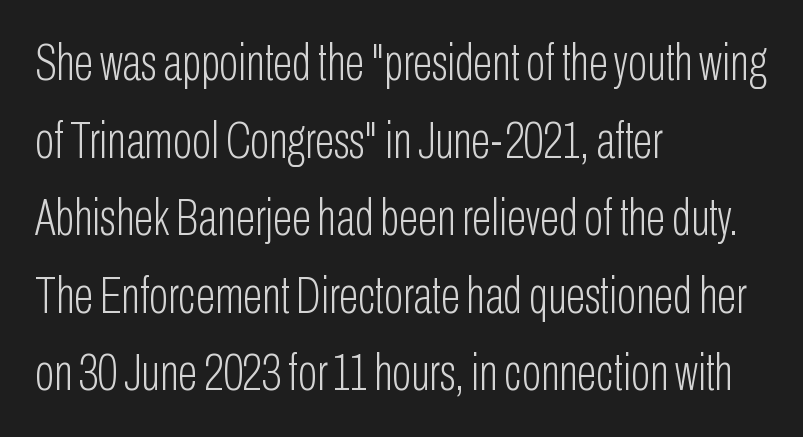
Q: Is the text bold? A: No.
Q: Is the text italic (slanted)? A: No, it is upright.
Q: Is the typeface a serif or a sans-serif typeface? A: Sans-serif.
Q: Is the text underlined? A: No.
Q: How is the paragraph aligned? A: Left-aligned.
Q: Is the spacing between letters normal or unusually wide? A: Normal.
Q: Is the spacing between lines tight, normal or loose? A: Normal.
Q: Width (condensed, normal, or wide)? A: Condensed.
Q: Stroke contrast? A: Low.
Q: x-height? A: Medium.
Q: Monospaced? A: No.
